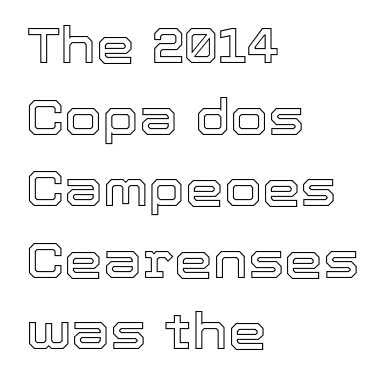
Vertical spacing — default. Descenders hang freely into open space. Tracking here is standard; glyphs follow each other at the usual distance. The letters stand upright; this is a roman face. Left-aligned paragraph, ragged on the right. Here the designer chose a conventional face with non-uniform glyph widths.
